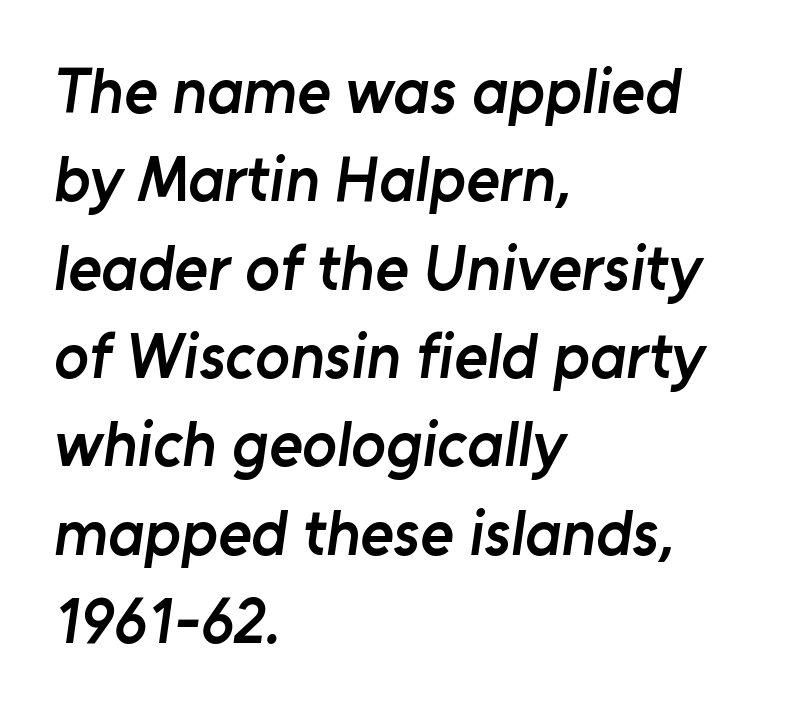
Q: Is the text bold? A: Semi-bold.
Q: Is the typeface a serif or a sans-serif typeface? A: Sans-serif.
Q: Is the text underlined? A: No.
Q: How is the paragraph aligned? A: Left-aligned.
Q: Is the spacing between letters normal or unusually wide? A: Normal.
Q: Is the spacing between lines tight, normal or loose? A: Normal.
Q: Width (condensed, normal, or wide)? A: Normal.
Q: Stroke contrast? A: Low.
Q: x-height? A: Medium.
Q: Monospaced? A: No.
